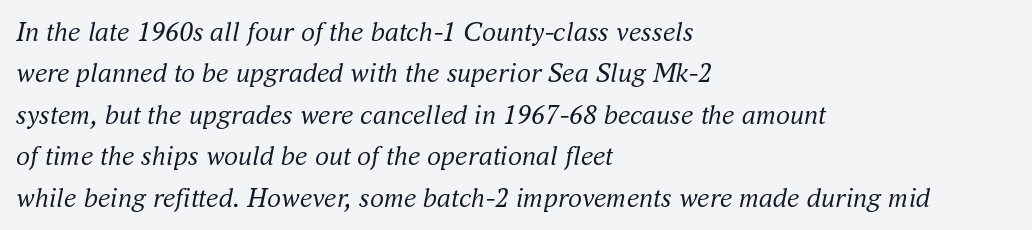
{"serif": "yes", "italic": "yes", "lean": "right", "slant_degrees": 16, "bold": "no", "weight": "regular", "width": "normal", "stroke_contrast": "medium", "x_height": "small", "monospaced": "no", "underline": "no", "align": "left", "line_spacing": "normal", "line_spacing_ratio": 1.48, "letter_spacing": "normal", "letter_spacing_em": 0.0, "glyph_px": 28}
